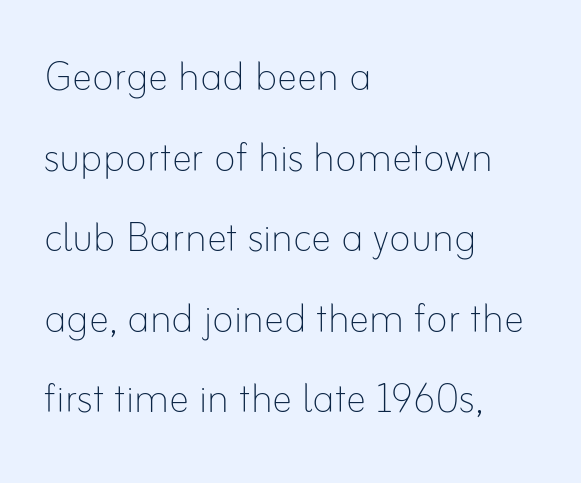
{"italic": "no", "bold": "no", "weight": "thin", "width": "normal", "stroke_contrast": "low", "x_height": "small", "monospaced": "no", "underline": "no", "align": "left", "line_spacing": "normal", "line_spacing_ratio": 1.58, "letter_spacing": "normal", "letter_spacing_em": 0.0, "glyph_px": 51}
